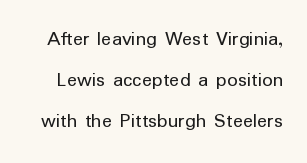
The image shows 21 px text type, upright; set loose line spacing (1.96x), normal letter spacing, not underlined.
